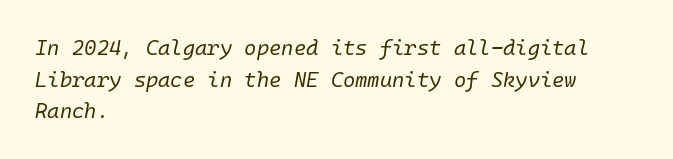
Q: Is the text bold? A: No.
Q: Is the text italic (slanted)? A: Yes, it leans right by about 10 degrees.
Q: Is the text underlined? A: No.
Q: How is the paragraph aligned? A: Left-aligned.
Q: Is the spacing between letters normal or unusually wide? A: Normal.
Q: Is the spacing between lines tight, normal or loose? A: Normal.
